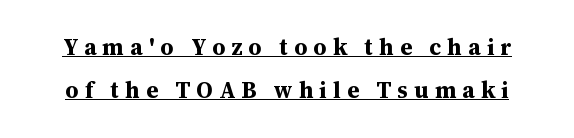
Q: Is the text bold? A: Yes.
Q: Is the text italic (slanted)? A: No, it is upright.
Q: Is the text underlined? A: Yes.
Q: Is the spacing between letters normal or unusually wide? A: Unusually wide.
